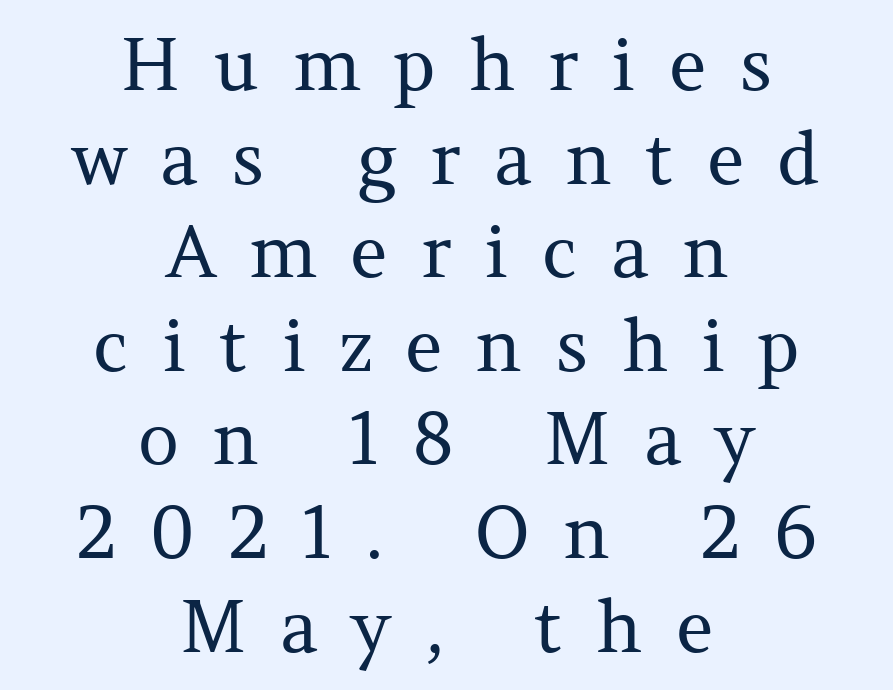
Is this a fixed-width face? No — the glyphs have proportional, varying widths. The text block is weighted toward neither margin, spreading evenly from the middle. Normally led — the rows are evenly, conventionally spaced. Note: serifs present on the glyphs.
